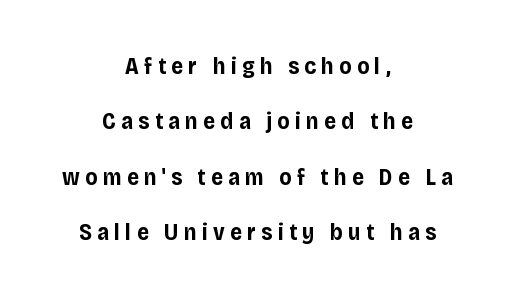
What stands out about the letter spacing? Its width — letters are far apart. The space directly below the letters is spotless. This is the regular roman posture of the typeface. The strokes are fattened all the way to bold. The paragraph has two soft edges and a firm central axis. Honestly, the rows look like they've been pulled way apart.
